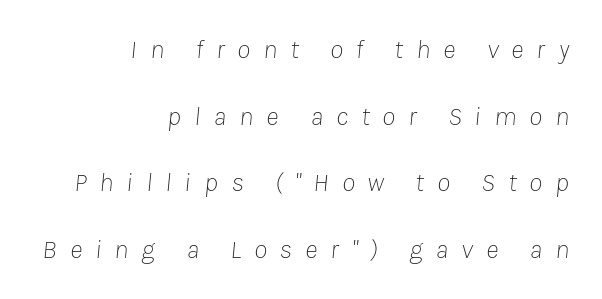
Q: Is the text bold? A: No.
Q: Is the text italic (slanted)? A: Yes, it leans right by about 8 degrees.
Q: Is the text underlined? A: No.
Q: How is the paragraph aligned? A: Right-aligned.
Q: Is the spacing between letters normal or unusually wide? A: Unusually wide.
Q: Is the spacing between lines tight, normal or loose? A: Loose.
